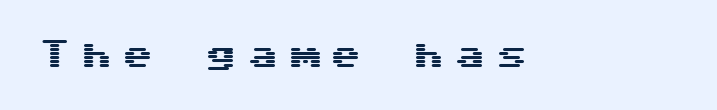
The image shows 31 px wide sans-serif type, upright; set unusually wide letter spacing (+0.34 em), not underlined; medium stroke contrast and a medium x-height.
